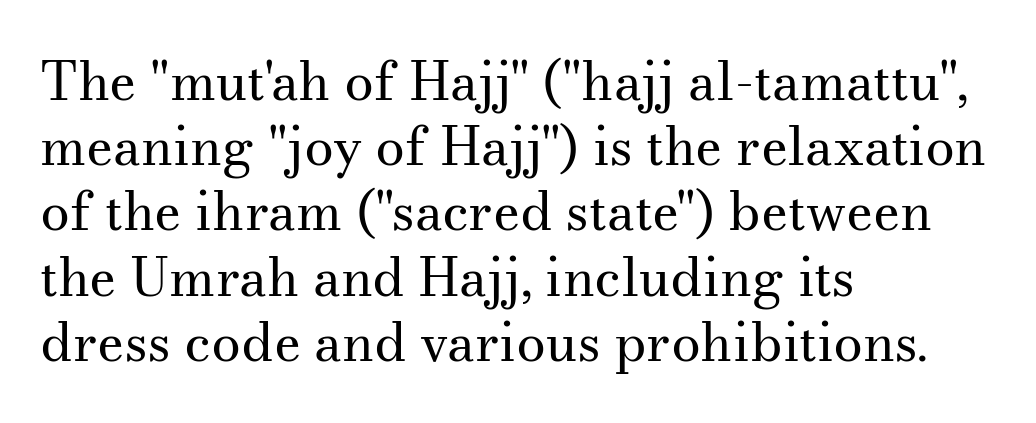
The passage shown has conventional tracking throughout. Look at the bottom of the vertical strokes: they flare into serifs here. A typesetter would mark this as roman, not italic. Beneath every word, the page is bare. Do the characters align in a grid? No, the font is proportional. The passage is arranged the way most books set body copy — flush left.
